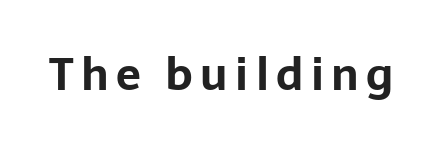
The image shows 44 px bold sans-serif type, upright; set not underlined; low stroke contrast and a medium x-height.
